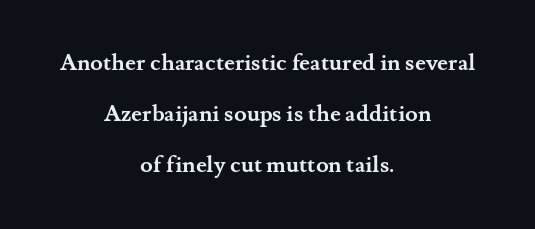
The image shows 23 px bold type, upright; set centered, loose line spacing (2.22x), normal letter spacing, not underlined.
